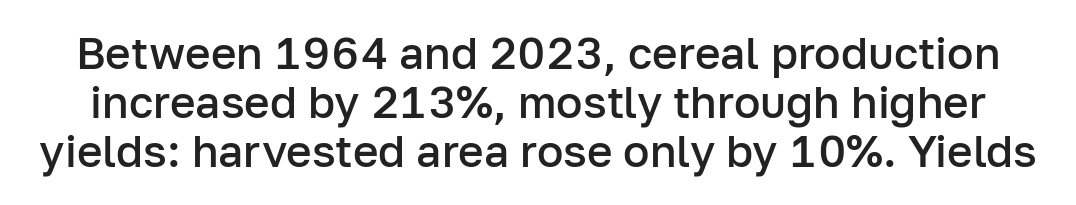
{"serif": "no", "italic": "no", "bold": "semi", "weight": "semibold", "width": "normal", "stroke_contrast": "low", "x_height": "medium", "monospaced": "no", "underline": "no", "line_spacing": "tight", "line_spacing_ratio": 1.11, "letter_spacing": "normal", "letter_spacing_em": 0.0, "glyph_px": 44}
